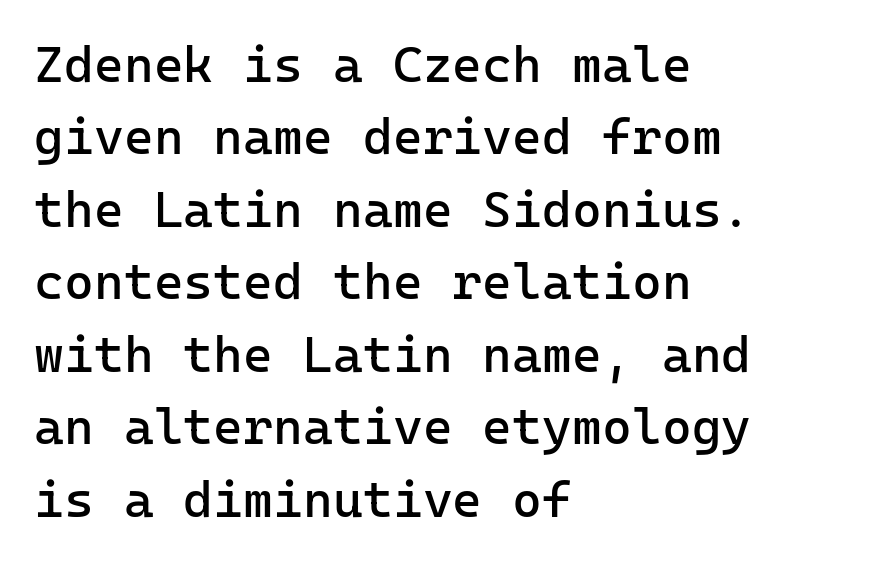
Q: Is the text bold? A: No.
Q: Is the text italic (slanted)? A: No, it is upright.
Q: Is the typeface a serif or a sans-serif typeface? A: Sans-serif.
Q: Is the text underlined? A: No.
Q: How is the paragraph aligned? A: Left-aligned.
Q: Is the spacing between letters normal or unusually wide? A: Normal.
Q: Is the spacing between lines tight, normal or loose? A: Normal.
Q: Width (condensed, normal, or wide)? A: Normal.
Q: Stroke contrast? A: Low.
Q: x-height? A: Medium.
